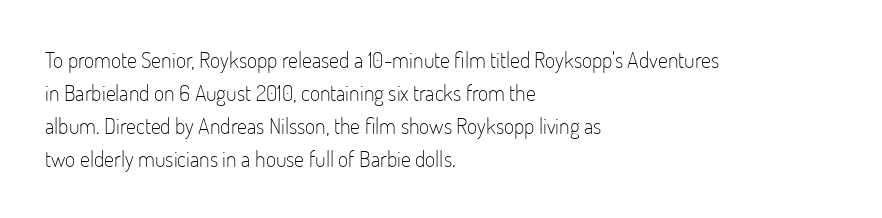
The image shows 22 px text type, upright; set left-aligned, normal line spacing (1.5x), normal letter spacing, not underlined.
